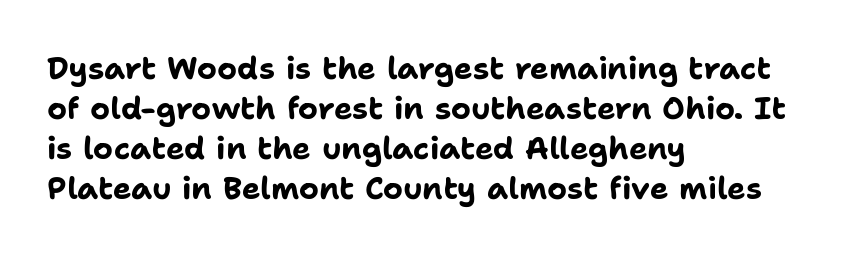
Q: Is the text bold? A: Yes.
Q: Is the text italic (slanted)? A: No, it is upright.
Q: Is the typeface a serif or a sans-serif typeface? A: Sans-serif.
Q: Is the text underlined? A: No.
Q: How is the paragraph aligned? A: Left-aligned.
Q: Is the spacing between letters normal or unusually wide? A: Normal.
Q: Is the spacing between lines tight, normal or loose? A: Normal.
Q: Width (condensed, normal, or wide)? A: Normal.
Q: Stroke contrast? A: Low.
Q: x-height? A: Medium.
Q: Monospaced? A: No.
